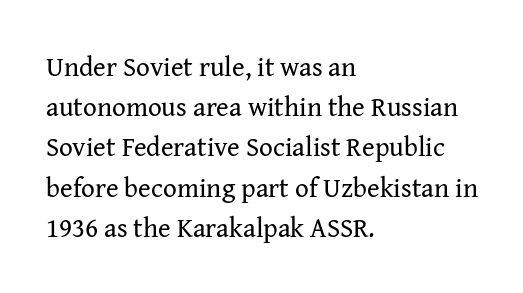
{"italic": "no", "bold": "no", "underline": "no", "align": "left", "line_spacing": "normal", "line_spacing_ratio": 1.49, "letter_spacing": "normal", "letter_spacing_em": 0.0, "glyph_px": 27}
